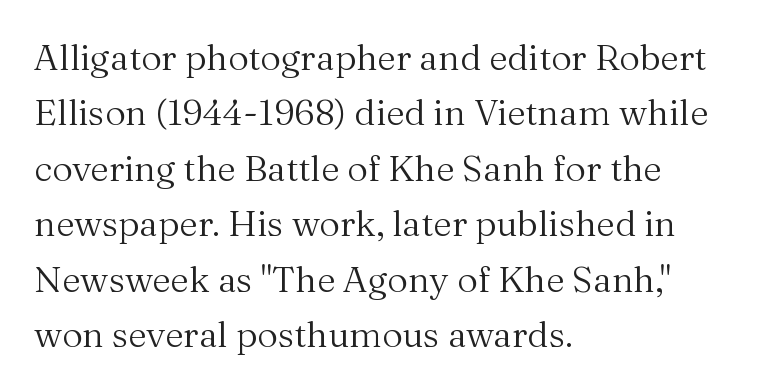
The weight would be labelled regular, book, light, or lighter still. Caption: multi-line text, flush left, ragged right. Honestly, the row spacing looks completely unremarkable. The baseline area is clear. Unlike a clean sans, this face finishes its strokes with serifs.
